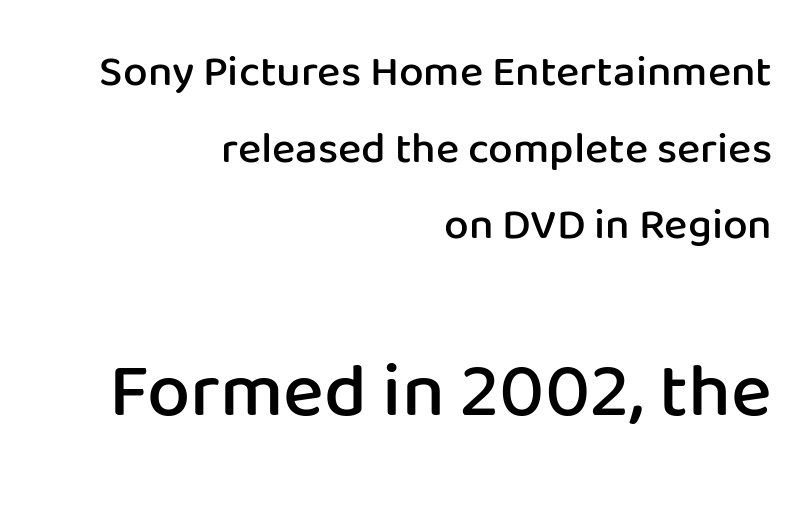
{"serif": "no", "italic": "no", "bold": "semi", "weight": "semibold", "width": "normal", "stroke_contrast": "low", "x_height": "medium", "monospaced": "no", "underline": "no", "align": "right", "line_spacing_ratio": 1.74, "letter_spacing": "normal", "letter_spacing_em": 0.0, "larger_block": "second", "size_ratio": 1.75, "glyph_px": 77}
